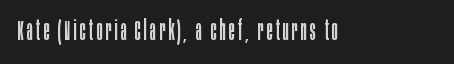
Q: Is the text bold? A: No.
Q: Is the text italic (slanted)? A: No, it is upright.
Q: Is the typeface a serif or a sans-serif typeface? A: Sans-serif.
Q: Is the text underlined? A: No.
Q: Width (condensed, normal, or wide)? A: Condensed.
Q: Stroke contrast? A: Low.
Q: x-height? A: Large.
Q: Monospaced? A: No.
